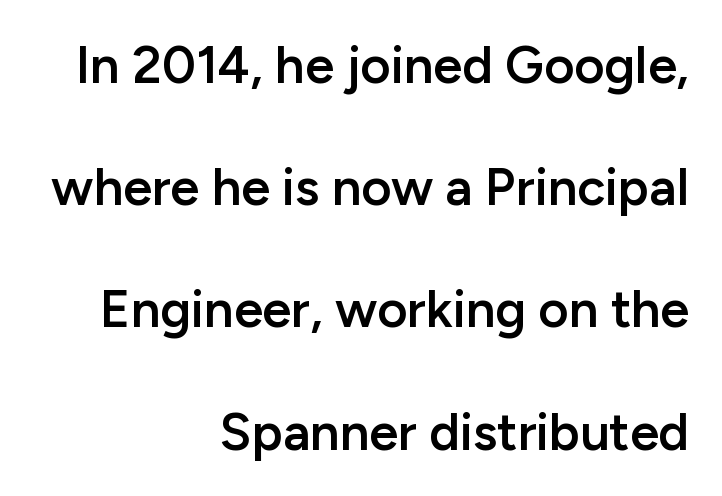
The passage shown stacks its lines with a broad gap. A typesetter would mark this as roman, not italic. Does extra space separate the letters? No, they use regular spacing. These lines stack with their right ends in a neat column. You could not count columns in this text — the font is proportionally spaced. What weight is shown? A semibold, between regular and bold.
